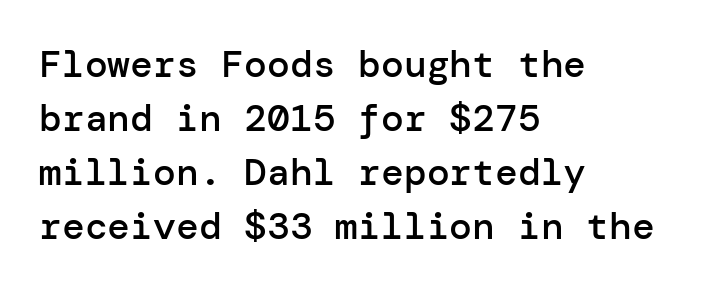
Does the leading feel generous? No, just average. A bare baseline throughout the passage. Slightly chunky letters — semibold, I'd say, not full bold. This sample uses plain, unmodified letter spacing. These lines are set flush left with a ragged right edge.
